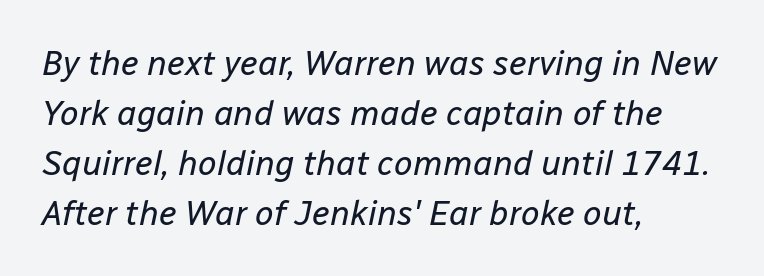
{"italic": "yes", "lean": "right", "slant_degrees": 12, "bold": "no", "weight": "regular", "width": "normal", "stroke_contrast": "low", "x_height": "medium", "monospaced": "no", "underline": "no", "align": "left", "line_spacing": "normal", "line_spacing_ratio": 1.47, "letter_spacing": "normal", "letter_spacing_em": 0.0, "glyph_px": 34}
